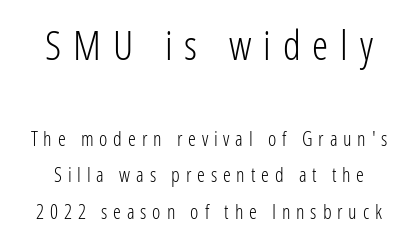
Q: Is the text bold? A: No.
Q: Is the text italic (slanted)? A: No, it is upright.
Q: Is the typeface a serif or a sans-serif typeface? A: Sans-serif.
Q: Is the text underlined? A: No.
Q: How is the paragraph aligned? A: Centered.
Q: Is the spacing between letters normal or unusually wide? A: Unusually wide.
Q: Which block of text is set in a larger size, the first (top) or the second (bottom)? A: The first (top) one.
Q: Width (condensed, normal, or wide)? A: Condensed.
Q: Stroke contrast? A: Low.
Q: x-height? A: Medium.
Q: Monospaced? A: No.
